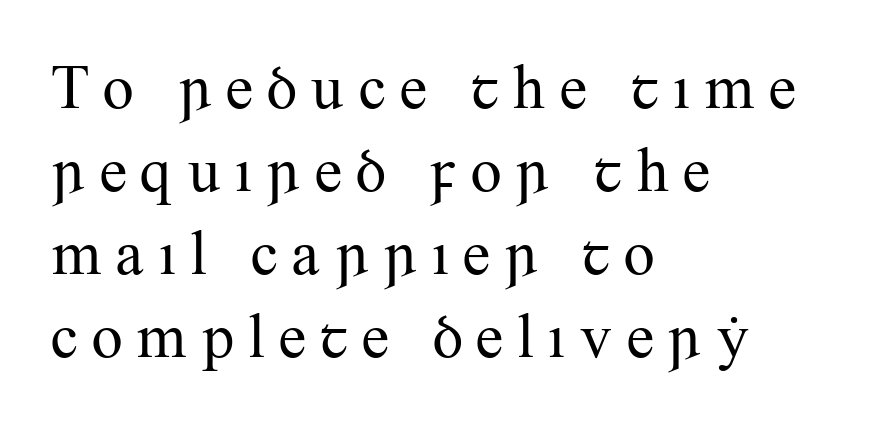
Q: Is the text bold? A: No.
Q: Is the text italic (slanted)? A: No, it is upright.
Q: Is the typeface a serif or a sans-serif typeface? A: Serif.
Q: Is the text underlined? A: No.
Q: How is the paragraph aligned? A: Left-aligned.
Q: Is the spacing between lines tight, normal or loose? A: Normal.
Q: Width (condensed, normal, or wide)? A: Normal.
Q: Stroke contrast? A: Medium.
Q: x-height? A: Small.
Q: Monospaced? A: No.
